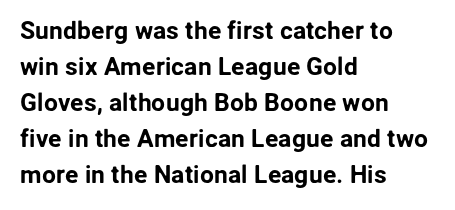
The image shows 25 px text type, upright; set left-aligned, normal line spacing (1.44x), normal letter spacing, not underlined.
